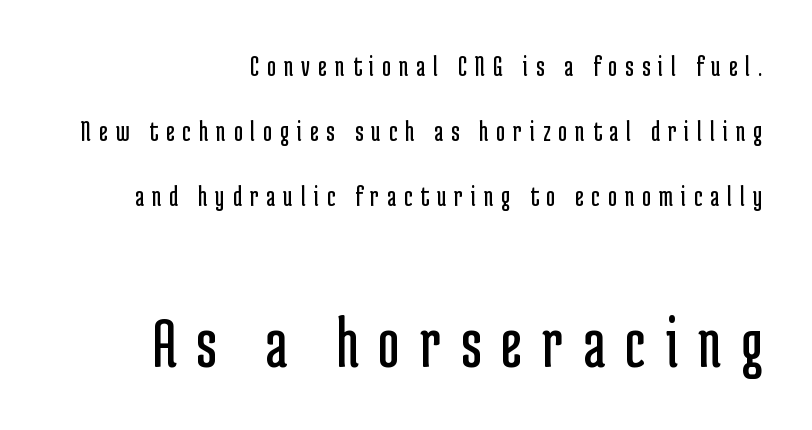
Posture: upright roman. No letter is thick-stroked: the sample isn't bold. The font family rendered here belongs to the sans-serif group. Typesetter's note — lower block bumped up in size, upper block left smaller. The line texture is sparse and dotted thanks to wide tracking.
